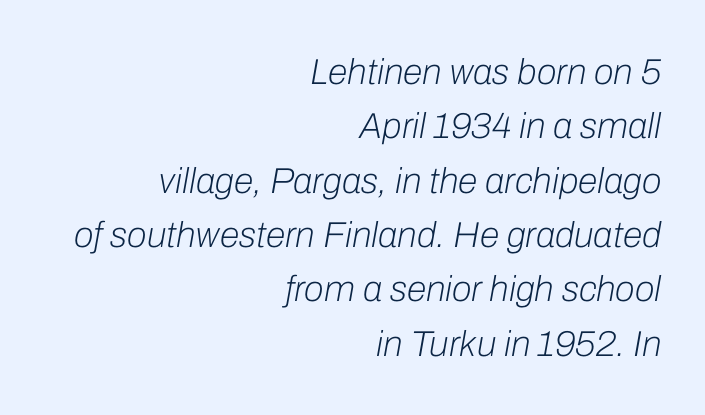
{"italic": "yes", "lean": "right", "slant_degrees": 10, "bold": "no", "weight": "light", "width": "normal", "stroke_contrast": "low", "x_height": "medium", "monospaced": "no", "underline": "no", "align": "right", "line_spacing": "normal", "line_spacing_ratio": 1.51, "letter_spacing": "normal", "letter_spacing_em": 0.0, "glyph_px": 36}
